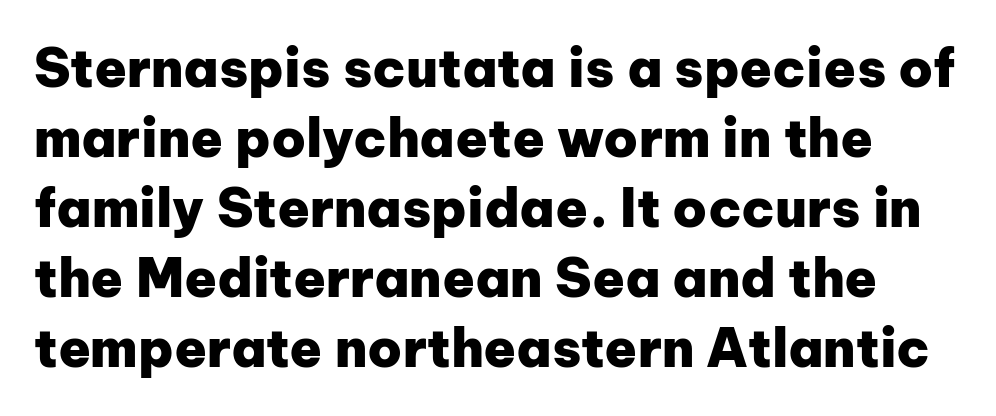
{"serif": "no", "italic": "no", "bold": "yes", "weight": "heavy", "width": "normal", "stroke_contrast": "low", "x_height": "medium", "monospaced": "no", "underline": "no", "line_spacing": "normal", "line_spacing_ratio": 1.32, "letter_spacing": "normal", "letter_spacing_em": 0.0, "glyph_px": 53}
